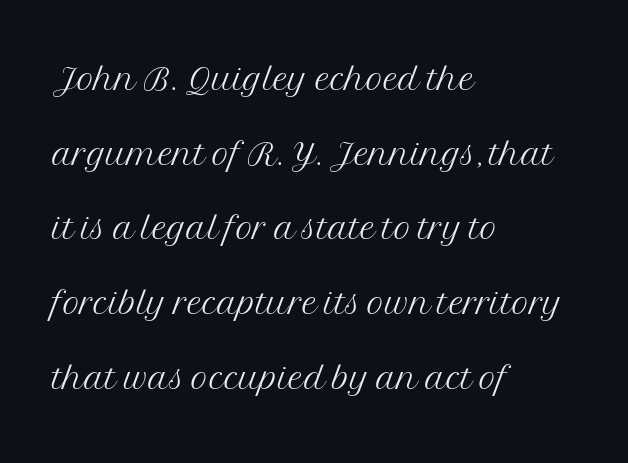
Q: Is the text bold? A: No.
Q: Is the text italic (slanted)? A: Yes.
Q: Is the typeface a serif or a sans-serif typeface? A: Serif.
Q: Is the text underlined? A: No.
Q: How is the paragraph aligned? A: Left-aligned.
Q: Is the spacing between letters normal or unusually wide? A: Normal.
Q: Is the spacing between lines tight, normal or loose? A: Normal.
Q: Width (condensed, normal, or wide)? A: Normal.
Q: Stroke contrast? A: Medium.
Q: x-height? A: Medium.
Q: Monospaced? A: No.
